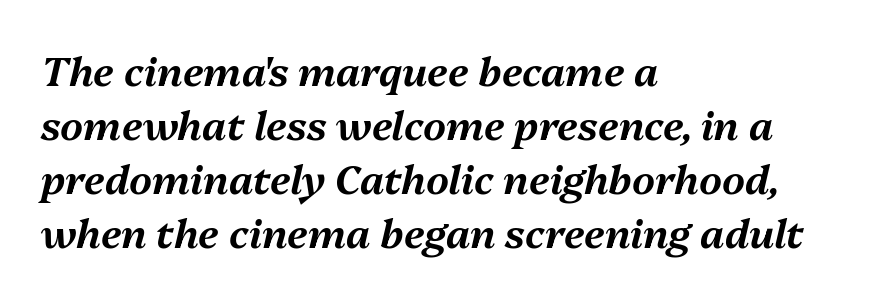
{"italic": "yes", "lean": "right", "slant_degrees": 13, "width": "normal", "stroke_contrast": "medium", "x_height": "medium", "monospaced": "no", "underline": "no", "align": "left", "line_spacing": "normal", "line_spacing_ratio": 1.35, "letter_spacing": "normal", "letter_spacing_em": 0.0, "glyph_px": 40}
